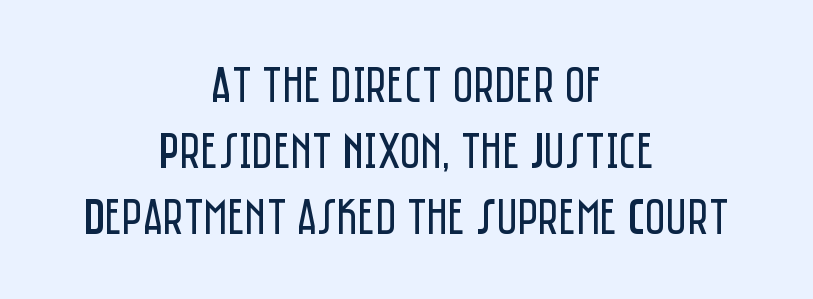
Q: Is the text bold? A: No.
Q: Is the text italic (slanted)? A: No, it is upright.
Q: Is the typeface a serif or a sans-serif typeface? A: Sans-serif.
Q: Is the text underlined? A: No.
Q: How is the paragraph aligned? A: Centered.
Q: Is the spacing between letters normal or unusually wide? A: Normal.
Q: Is the spacing between lines tight, normal or loose? A: Normal.
Q: Width (condensed, normal, or wide)? A: Condensed.
Q: Stroke contrast? A: Low.
Q: x-height? A: Large.
Q: Monospaced? A: No.
